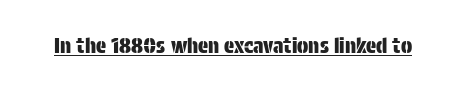
The image shows 21 px text type, upright; set normal letter spacing, underlined.
